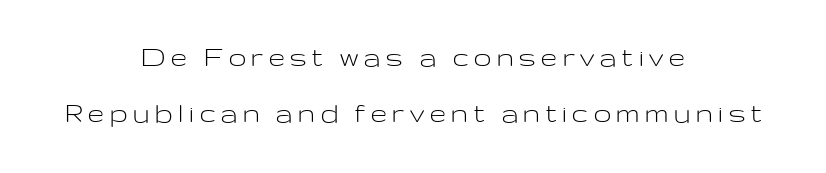
The rendering uses natural spacing where letterforms have individual widths. Descenders are the only things crossing below the line. Which margin do the lines hug? Neither — every line sits in the middle. The axis of the letterforms is exactly vertical. A sans-serif font was chosen for this passage. The letters look calm and open, with moderate or lighter stems.
